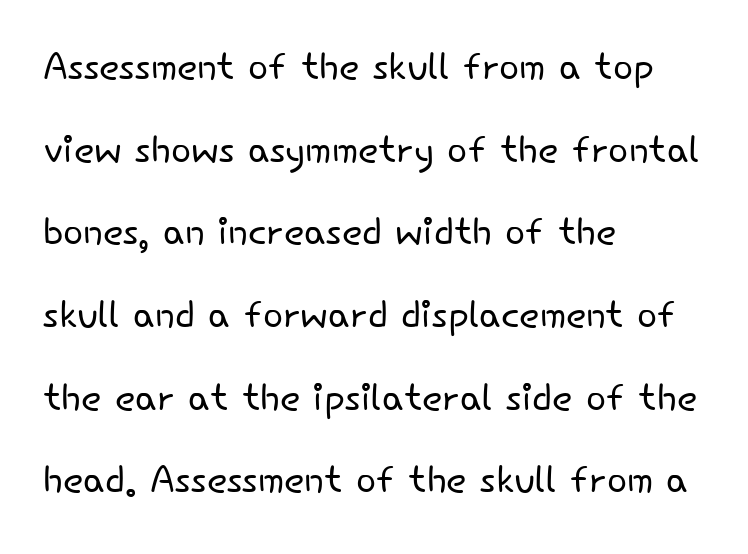
The image shows 53 px light sans-serif type, upright; set left-aligned, normal line spacing (1.56x), normal letter spacing, not underlined; low stroke contrast and a small x-height.
